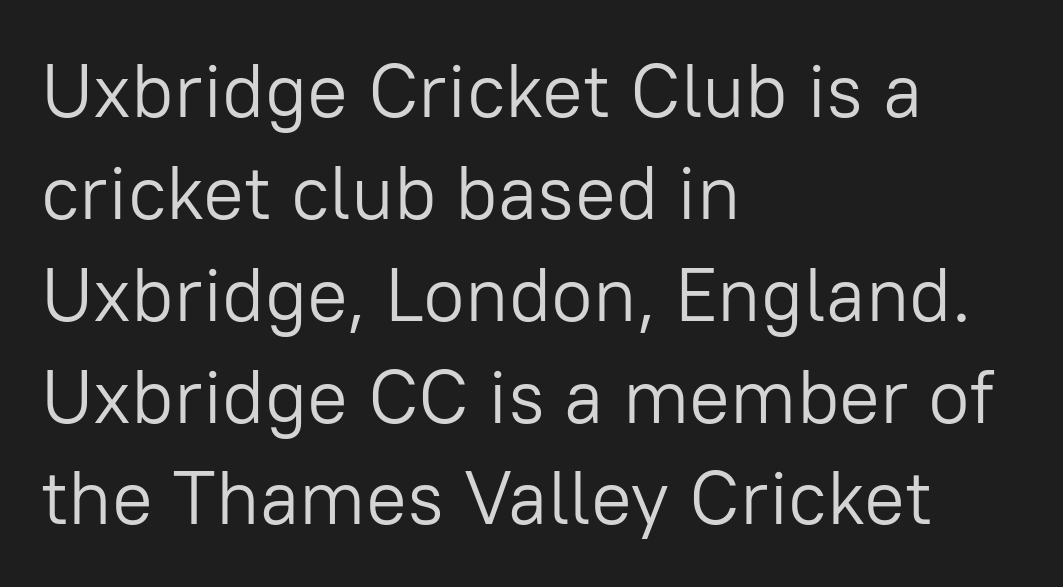
{"serif": "no", "italic": "no", "bold": "no", "weight": "light", "width": "normal", "stroke_contrast": "low", "x_height": "medium", "monospaced": "no", "underline": "no", "align": "left", "line_spacing": "normal", "line_spacing_ratio": 1.34, "letter_spacing": "normal", "letter_spacing_em": 0.0, "glyph_px": 76}
